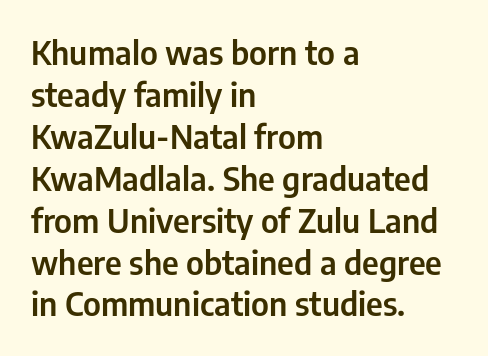
Italic? Not at all — the glyphs are vertical. A clean baseline with only descenders dipping below it. Nobody touched the tracking dial on this one. The passage shown is typed in a proportional face where columns would drift. The rendering anchors every line to the left-hand side.
